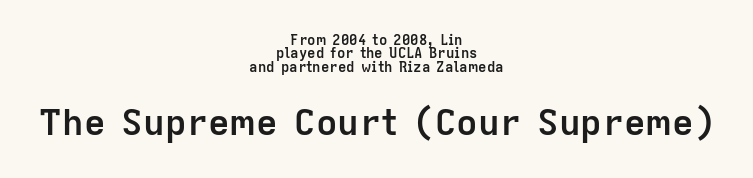
Vertical strokes here are truly vertical. Interline gaps are noticeably narrow in this sample. Here the designer chose a conventional face with non-uniform glyph widths. Characters follow at the spacing the type designer built in. Strokes here are thick enough to call this a true bold. Is the block centered? Yes — each line is placed symmetrically about the middle.
